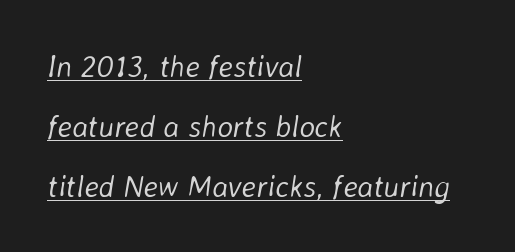
{"italic": "yes", "lean": "right", "slant_degrees": 8, "bold": "no", "weight": "light", "width": "normal", "stroke_contrast": "low", "x_height": "medium", "monospaced": "no", "underline": "yes", "align": "left", "line_spacing": "loose", "line_spacing_ratio": 2.0, "letter_spacing": "normal", "letter_spacing_em": 0.0, "glyph_px": 30}
